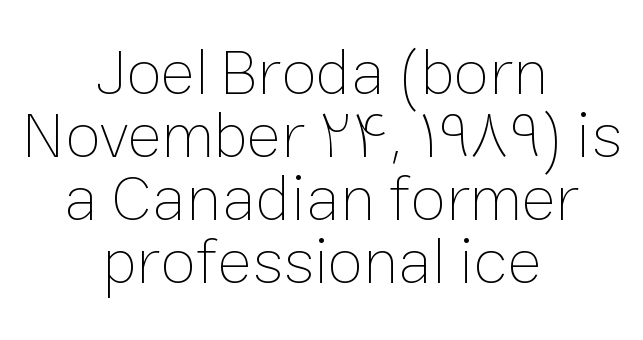
The image shows 65 px thin type, upright; set centered, tight line spacing (0.97x), normal letter spacing, not underlined; low stroke contrast and a medium x-height.
